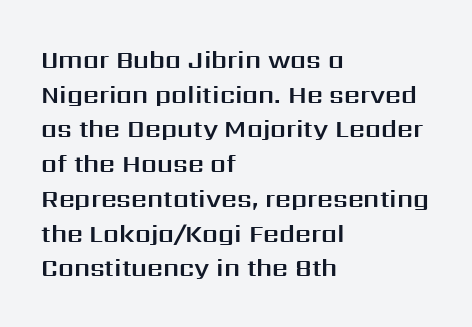
Q: Is the text italic (slanted)? A: No, it is upright.
Q: Is the text underlined? A: No.
Q: How is the paragraph aligned? A: Left-aligned.
Q: Is the spacing between letters normal or unusually wide? A: Normal.
Q: Is the spacing between lines tight, normal or loose? A: Normal.
